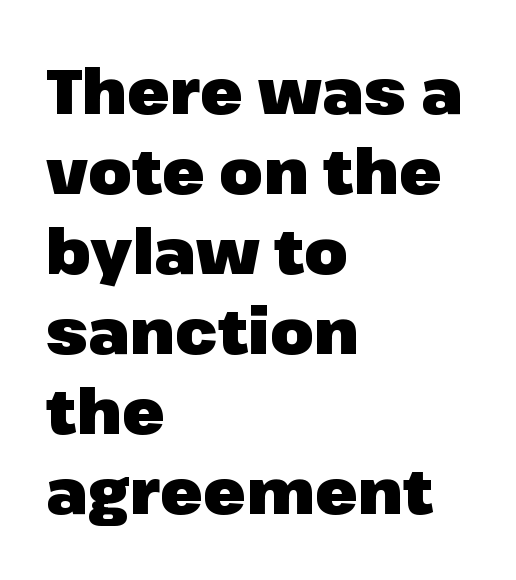
Q: Is the text bold? A: Yes.
Q: Is the text italic (slanted)? A: No, it is upright.
Q: Is the typeface a serif or a sans-serif typeface? A: Sans-serif.
Q: Is the text underlined? A: No.
Q: How is the paragraph aligned? A: Left-aligned.
Q: Is the spacing between letters normal or unusually wide? A: Normal.
Q: Is the spacing between lines tight, normal or loose? A: Normal.
Q: Width (condensed, normal, or wide)? A: Normal.
Q: Stroke contrast? A: Low.
Q: x-height? A: Medium.
Q: Monospaced? A: No.
